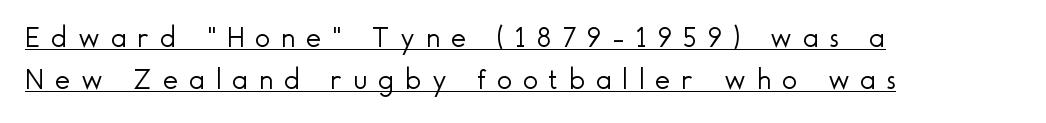
The image shows 29 px light sans-serif type, upright; set left-aligned, normal line spacing (1.45x), unusually wide letter spacing (+0.37 em), underlined; a small x-height.
